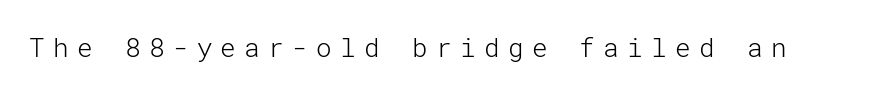
Q: Is the text bold? A: No.
Q: Is the text italic (slanted)? A: No, it is upright.
Q: Is the text underlined? A: No.
Q: Is the spacing between letters normal or unusually wide? A: Unusually wide.
